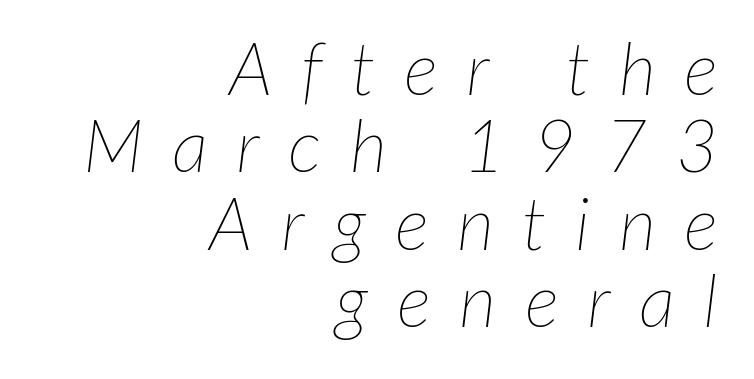
The image shows 73 px thin type, italic (leaning right); set right-aligned, tight line spacing (1.06x), unusually wide letter spacing (+0.39 em), not underlined; low stroke contrast and a medium x-height.
